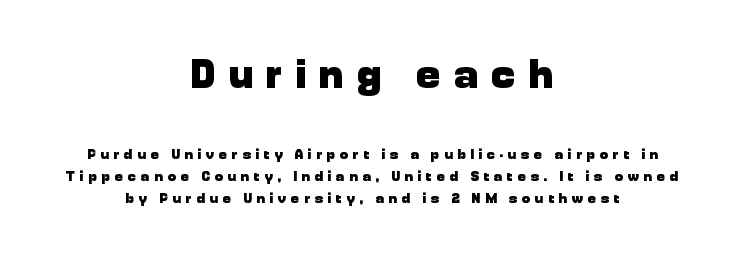
Q: Is the text bold? A: Yes.
Q: Is the text italic (slanted)? A: No, it is upright.
Q: Is the typeface a serif or a sans-serif typeface? A: Sans-serif.
Q: Is the text underlined? A: No.
Q: How is the paragraph aligned? A: Centered.
Q: Is the spacing between letters normal or unusually wide? A: Unusually wide.
Q: Is the spacing between lines tight, normal or loose? A: Normal.
Q: Which block of text is set in a larger size, the first (top) or the second (bottom)? A: The first (top) one.
Q: Width (condensed, normal, or wide)? A: Normal.
Q: Stroke contrast? A: Low.
Q: x-height? A: Medium.
Q: Monospaced? A: No.
